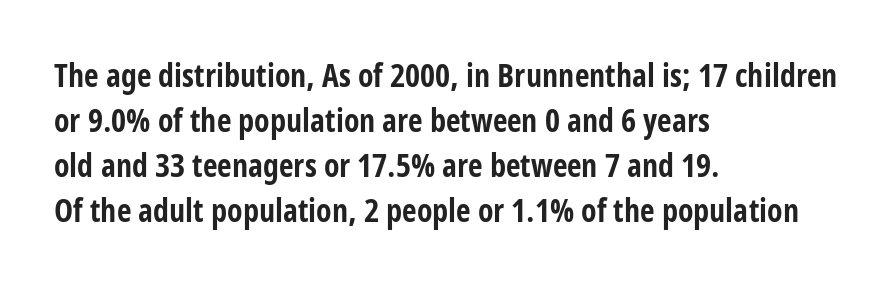
Q: Is the text bold? A: Yes.
Q: Is the text italic (slanted)? A: No, it is upright.
Q: Is the typeface a serif or a sans-serif typeface? A: Sans-serif.
Q: Is the text underlined? A: No.
Q: How is the paragraph aligned? A: Left-aligned.
Q: Is the spacing between letters normal or unusually wide? A: Normal.
Q: Is the spacing between lines tight, normal or loose? A: Normal.
Q: Width (condensed, normal, or wide)? A: Condensed.
Q: Stroke contrast? A: Low.
Q: x-height? A: Large.
Q: Monospaced? A: No.
